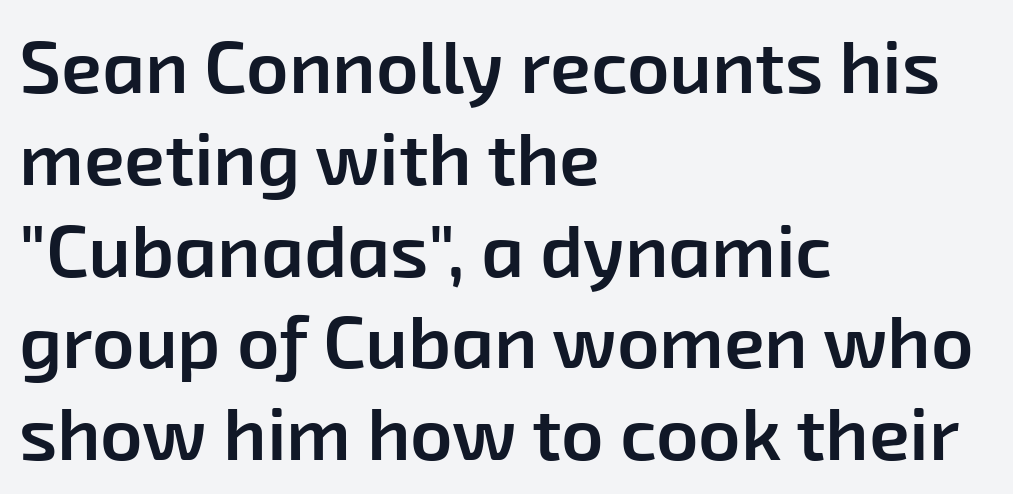
Weight check: semibold — heavier than regular, not quite bold. Is the letter spacing exaggerated? No — it looks like the ordinary default. Which margin do the lines hug? The left one — the right edge is uneven. The face used here is proportionally spaced, like ordinary book or web type. Anything drawn beneath the words? Only blank space.
